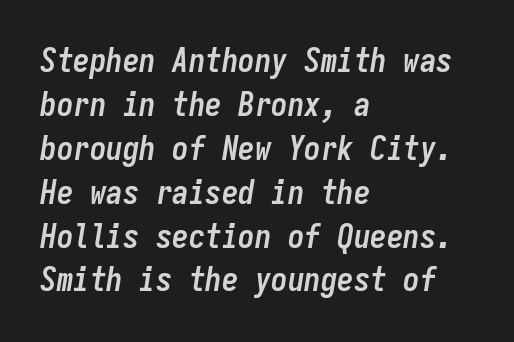
The image shows 33 px semibold, condensed type, italic (leaning right), monospaced; set left-aligned, normal line spacing (1.33x), normal letter spacing, not underlined; low stroke contrast and a medium x-height.
